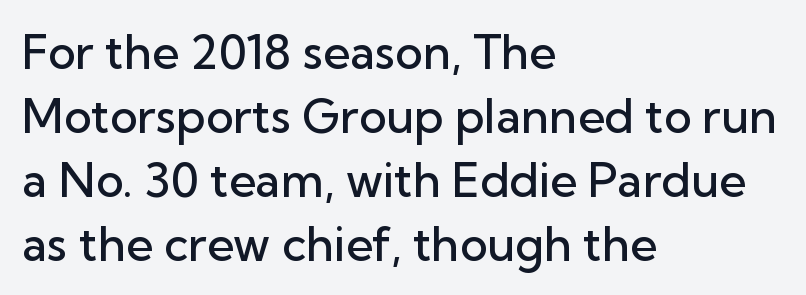
The face used here is proportionally spaced, like ordinary book or web type. The paragraph shown leans on its left margin. Notice how the stems are strictly vertical — no italics here. Has an underline been added? It has not. Stroke thickness is moderately raised; the sample reads as semibold.
